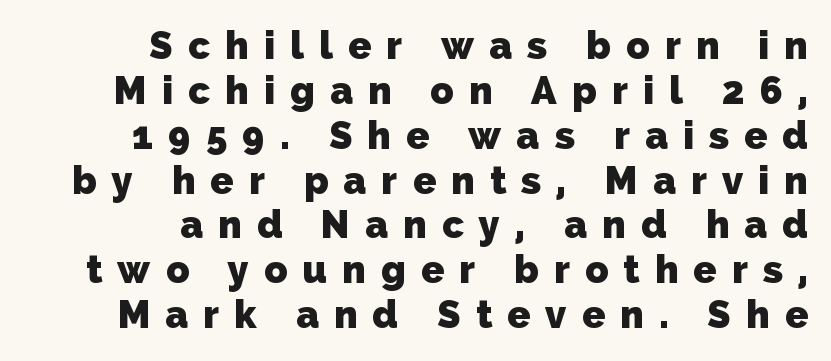
The strip under each line holds only bare page. Note the varied advance widths — an 'i' is clearly narrower than an 'm'. Nope, no serifs anywhere on these letters. This rendering widens character spacing well past its baseline value. These lines carry a lot of weight — the face is fully bold.
